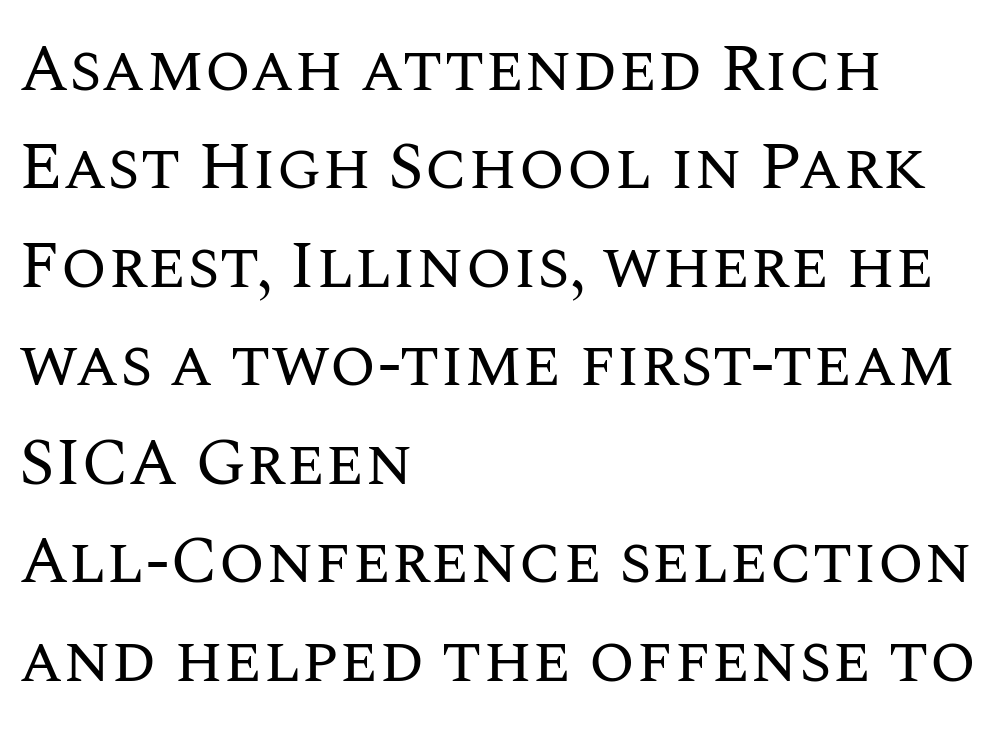
The image shows 67 px regular-weight type, upright; set left-aligned, normal line spacing (1.47x), normal letter spacing, not underlined; medium stroke contrast and a large x-height.
